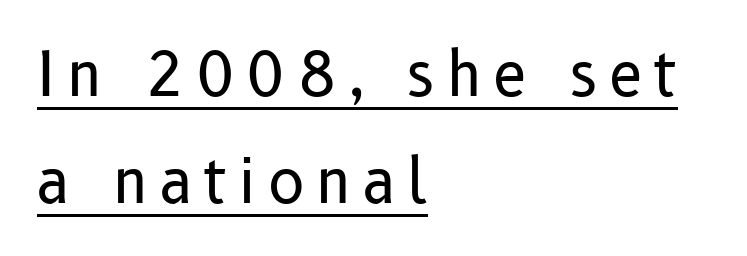
{"serif": "no", "italic": "no", "bold": "no", "weight": "regular", "width": "normal", "stroke_contrast": "low", "x_height": "medium", "monospaced": "no", "underline": "yes", "align": "left", "line_spacing_ratio": 1.75, "glyph_px": 61}
